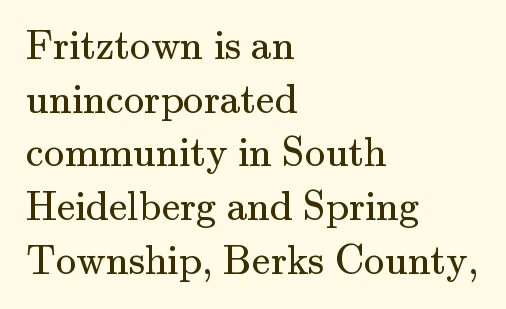
Q: Is the text bold? A: No.
Q: Is the text italic (slanted)? A: No, it is upright.
Q: Is the typeface a serif or a sans-serif typeface? A: Serif.
Q: Is the text underlined? A: No.
Q: How is the paragraph aligned? A: Left-aligned.
Q: Is the spacing between letters normal or unusually wide? A: Normal.
Q: Is the spacing between lines tight, normal or loose? A: Normal.
Q: Width (condensed, normal, or wide)? A: Normal.
Q: Stroke contrast? A: Medium.
Q: x-height? A: Small.
Q: Monospaced? A: No.
